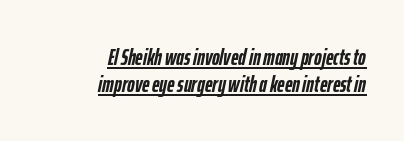
Q: Is the text bold? A: Yes.
Q: Is the text italic (slanted)? A: Yes, it leans right by about 12 degrees.
Q: Is the text underlined? A: Yes.
Q: How is the paragraph aligned? A: Right-aligned.
Q: Is the spacing between letters normal or unusually wide? A: Normal.
